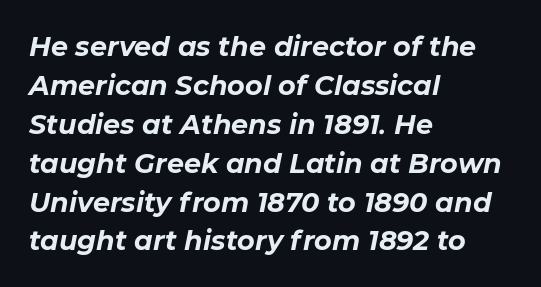
The image shows 27 px bold type, italic (leaning right); set left-aligned, normal line spacing (1.44x), normal letter spacing, not underlined.
